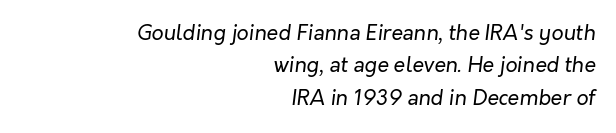
Q: Is the text bold? A: No.
Q: Is the text italic (slanted)? A: Yes, it leans right by about 7 degrees.
Q: Is the text underlined? A: No.
Q: How is the paragraph aligned? A: Right-aligned.
Q: Is the spacing between letters normal or unusually wide? A: Normal.
Q: Is the spacing between lines tight, normal or loose? A: Normal.
